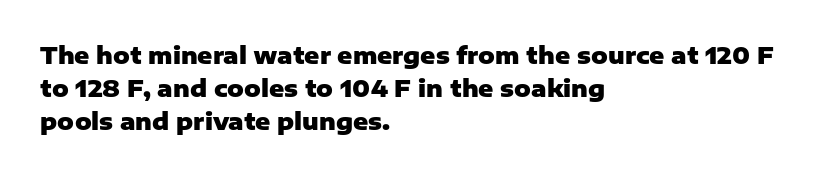
Q: Is the text bold? A: Yes.
Q: Is the text italic (slanted)? A: No, it is upright.
Q: Is the text underlined? A: No.
Q: How is the paragraph aligned? A: Left-aligned.
Q: Is the spacing between letters normal or unusually wide? A: Normal.
Q: Is the spacing between lines tight, normal or loose? A: Normal.
